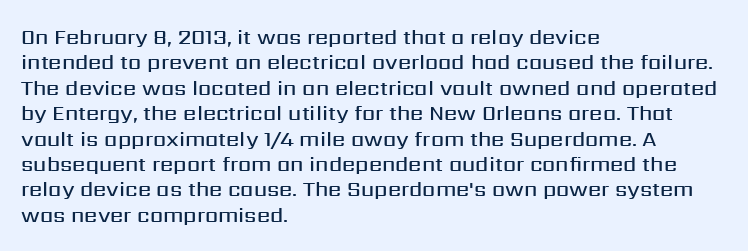
{"italic": "no", "bold": "semi", "underline": "no", "align": "left", "line_spacing_ratio": 1.21, "letter_spacing": "normal", "letter_spacing_em": 0.0, "glyph_px": 21}
